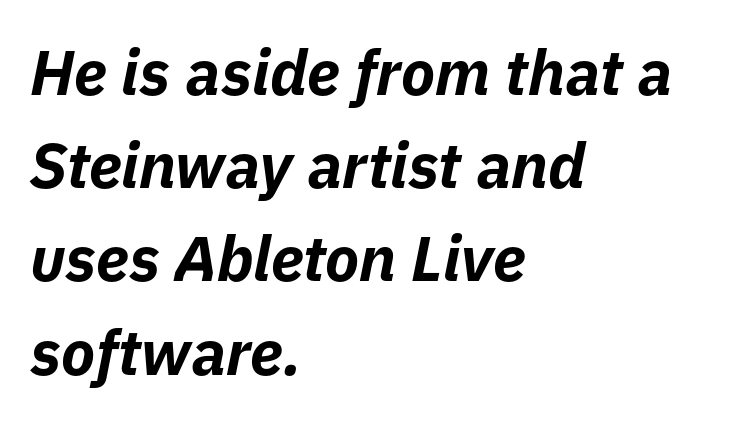
The image shows 63 px bold type, italic (leaning right); set left-aligned, normal line spacing (1.48x), normal letter spacing, not underlined; low stroke contrast and a medium x-height.
